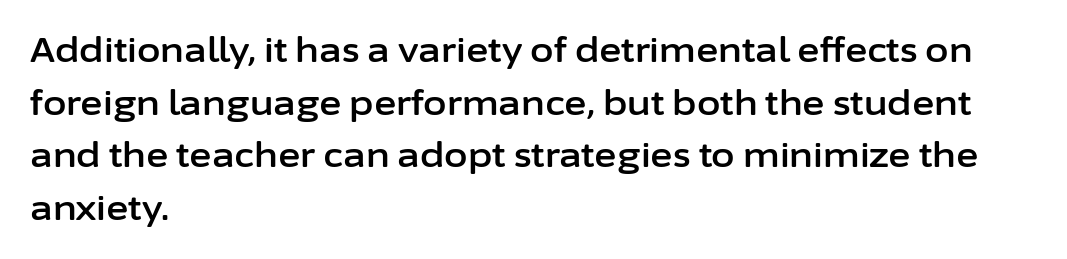
Type style note: lacks serifs. The letters advance in unequal steps, a hallmark of proportional type. Glyph-to-glyph distance matches everyday printed text. Honestly, the row spacing looks completely unremarkable.
